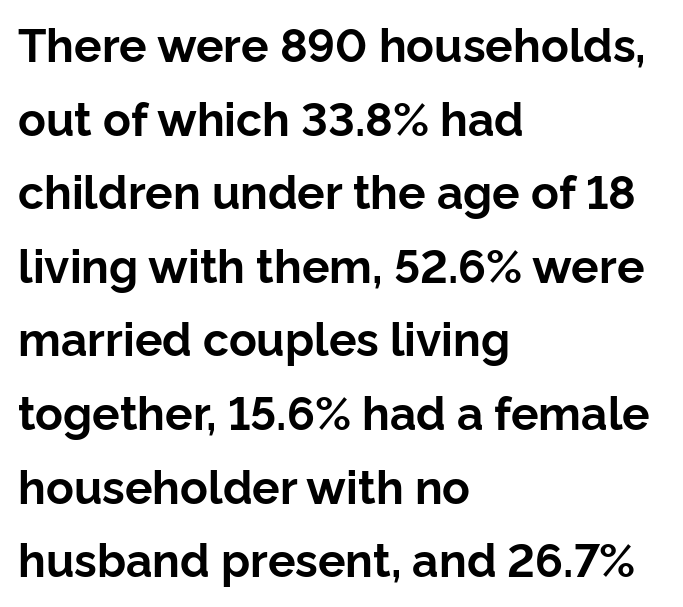
The image shows 46 px bold sans-serif type, upright; set left-aligned, normal line spacing (1.6x), normal letter spacing, not underlined; low stroke contrast and a medium x-height.
